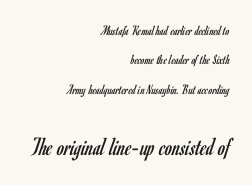
{"bold": "no", "underline": "no", "align": "right", "line_spacing": "loose", "line_spacing_ratio": 2.1, "letter_spacing": "normal", "letter_spacing_em": 0.0, "larger_block": "second", "size_ratio": 1.86, "glyph_px": 26}
